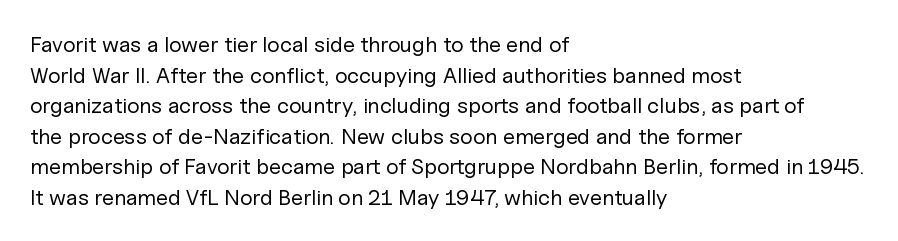
The image shows 22 px text type, upright; set left-aligned, normal line spacing (1.39x), normal letter spacing, not underlined.
